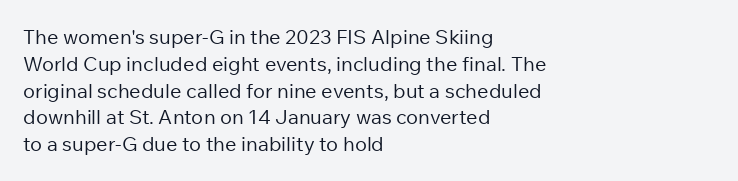
{"italic": "no", "bold": "no", "underline": "no", "align": "left", "line_spacing": "normal", "line_spacing_ratio": 1.34, "letter_spacing": "normal", "letter_spacing_em": 0.0, "glyph_px": 20}
